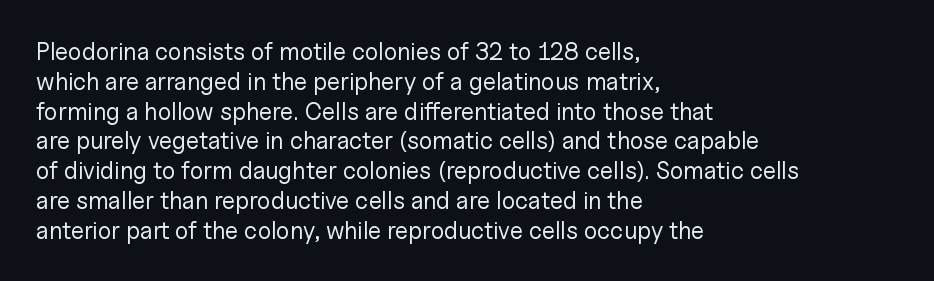
Q: Is the text bold? A: No.
Q: Is the text italic (slanted)? A: No, it is upright.
Q: Is the text underlined? A: No.
Q: How is the paragraph aligned? A: Left-aligned.
Q: Is the spacing between letters normal or unusually wide? A: Normal.
